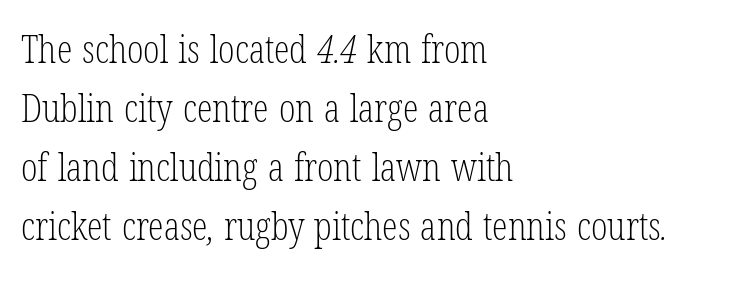
The image shows 39 px light, condensed serif type; set left-aligned, normal line spacing (1.51x), normal letter spacing, not underlined; low stroke contrast and a medium x-height.
